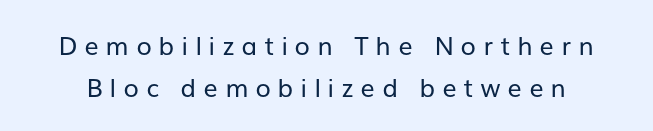
{"italic": "no", "bold": "no", "underline": "no", "line_spacing": "normal", "line_spacing_ratio": 1.69, "letter_spacing": "wide", "letter_spacing_em": 0.29, "glyph_px": 25}
